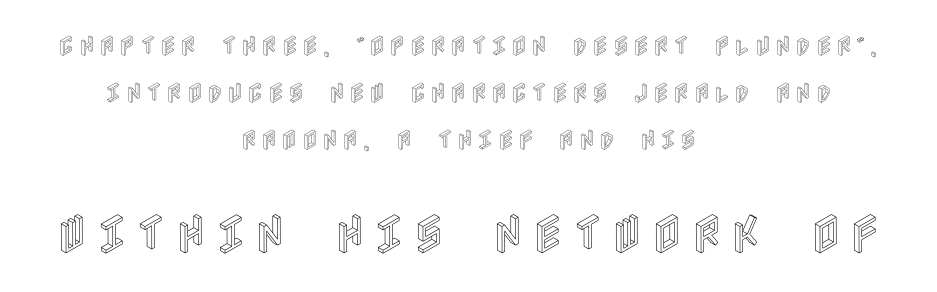
Italic? Not at all — the glyphs are vertical. Nobody drew a line under any word here. The designer gave the closing block more size than the opening block. Every row of glyphs is offset so its center matches the block's center.
